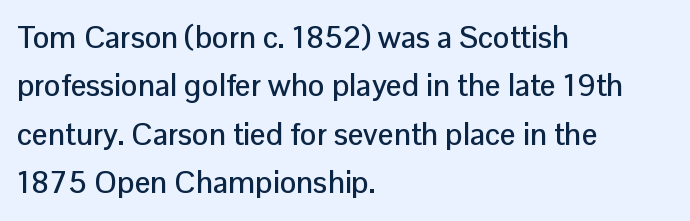
{"serif": "no", "italic": "no", "width": "normal", "stroke_contrast": "low", "x_height": "medium", "monospaced": "no", "underline": "no", "align": "left", "line_spacing": "normal", "line_spacing_ratio": 1.56, "letter_spacing": "normal", "letter_spacing_em": 0.0, "glyph_px": 31}
